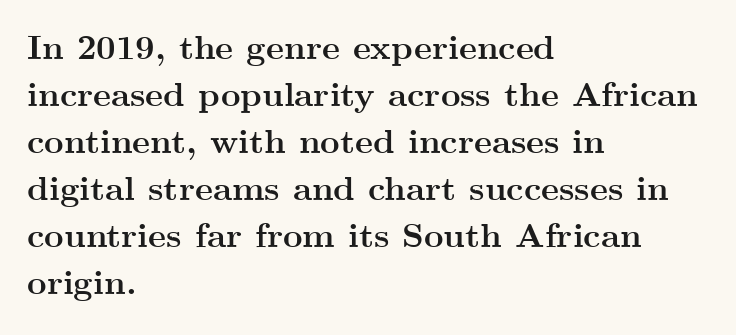
Q: Is the text bold? A: Yes.
Q: Is the text italic (slanted)? A: No, it is upright.
Q: Is the typeface a serif or a sans-serif typeface? A: Serif.
Q: Is the text underlined? A: No.
Q: How is the paragraph aligned? A: Left-aligned.
Q: Is the spacing between letters normal or unusually wide? A: Normal.
Q: Is the spacing between lines tight, normal or loose? A: Normal.
Q: Width (condensed, normal, or wide)? A: Wide.
Q: Stroke contrast? A: Medium.
Q: x-height? A: Small.
Q: Monospaced? A: No.
